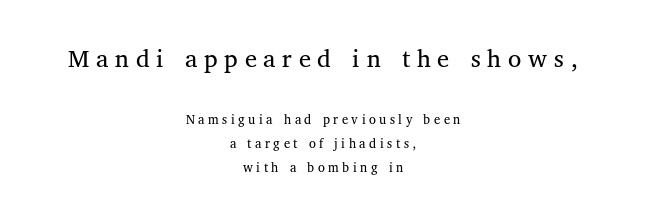
The image shows 27 px text type, upright; set centered, line spacing 1.72x, unusually wide letter spacing (+0.25 em), not underlined; the first (top) block is 1.93x larger.
